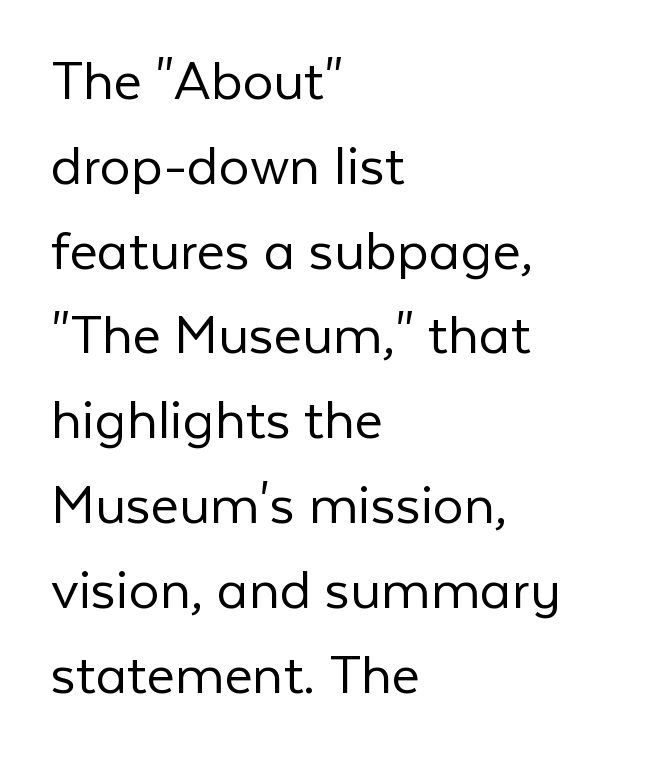
Q: Is the text bold? A: No.
Q: Is the text italic (slanted)? A: No, it is upright.
Q: Is the typeface a serif or a sans-serif typeface? A: Sans-serif.
Q: Is the text underlined? A: No.
Q: How is the paragraph aligned? A: Left-aligned.
Q: Is the spacing between letters normal or unusually wide? A: Normal.
Q: Is the spacing between lines tight, normal or loose? A: Normal.
Q: Width (condensed, normal, or wide)? A: Normal.
Q: Stroke contrast? A: Low.
Q: x-height? A: Medium.
Q: Monospaced? A: No.
